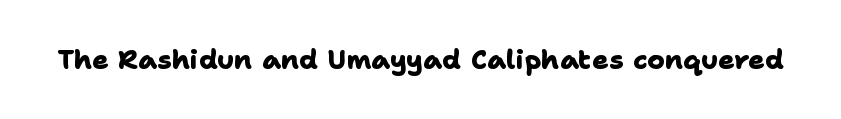
Q: Is the text bold? A: Yes.
Q: Is the text underlined? A: No.
Q: Is the spacing between letters normal or unusually wide? A: Normal.
